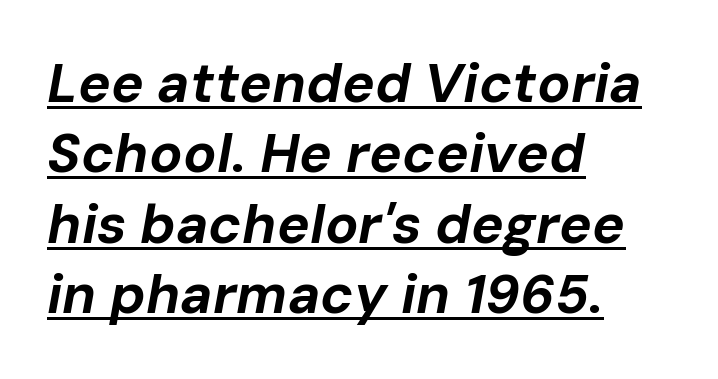
Q: Is the text bold? A: Yes.
Q: Is the text italic (slanted)? A: Yes, it leans right by about 10 degrees.
Q: Is the text underlined? A: Yes.
Q: How is the paragraph aligned? A: Left-aligned.
Q: Is the spacing between letters normal or unusually wide? A: Normal.
Q: Is the spacing between lines tight, normal or loose? A: Normal.
Q: Width (condensed, normal, or wide)? A: Normal.
Q: Stroke contrast? A: Low.
Q: x-height? A: Medium.
Q: Monospaced? A: No.
